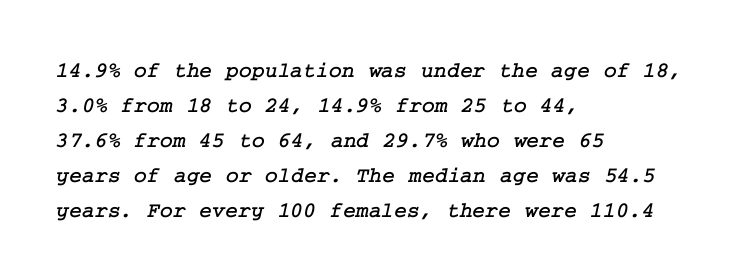
Q: Is the text underlined? A: No.
Q: How is the paragraph aligned? A: Left-aligned.
Q: Is the spacing between letters normal or unusually wide? A: Normal.
Q: Is the spacing between lines tight, normal or loose? A: Normal.
